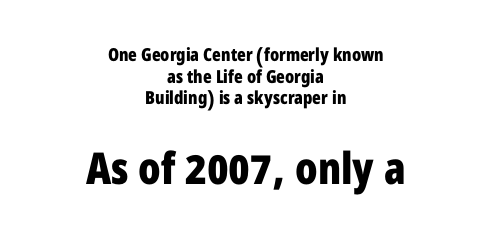
Check under the words: just untouched page. Style check: upright. These lines are composed in type without serifs. The face used here appears at its bigger size in the lower chunk. Honestly, the letter spacing is just normal — you wouldn't notice it.
